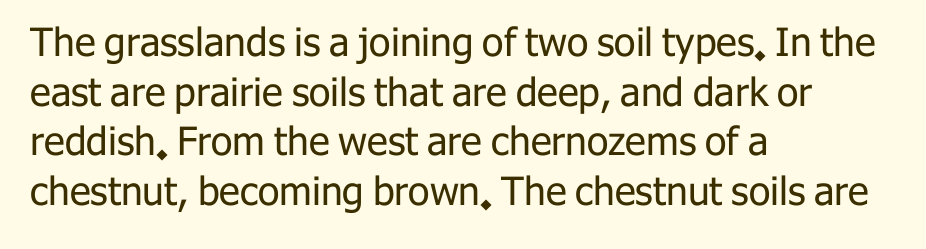
Q: Is the text bold? A: No.
Q: Is the text italic (slanted)? A: No, it is upright.
Q: Is the typeface a serif or a sans-serif typeface? A: Sans-serif.
Q: Is the text underlined? A: No.
Q: How is the paragraph aligned? A: Left-aligned.
Q: Is the spacing between letters normal or unusually wide? A: Normal.
Q: Is the spacing between lines tight, normal or loose? A: Normal.
Q: Width (condensed, normal, or wide)? A: Normal.
Q: Stroke contrast? A: Low.
Q: x-height? A: Medium.
Q: Monospaced? A: No.
